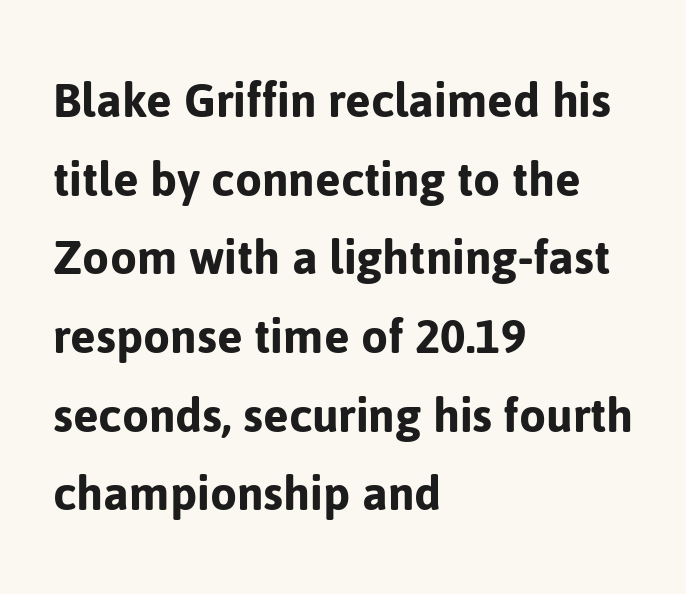
{"serif": "no", "italic": "no", "width": "normal", "stroke_contrast": "low", "x_height": "medium", "monospaced": "no", "underline": "no", "align": "left", "line_spacing": "normal", "line_spacing_ratio": 1.43, "letter_spacing": "normal", "letter_spacing_em": 0.0, "glyph_px": 55}
